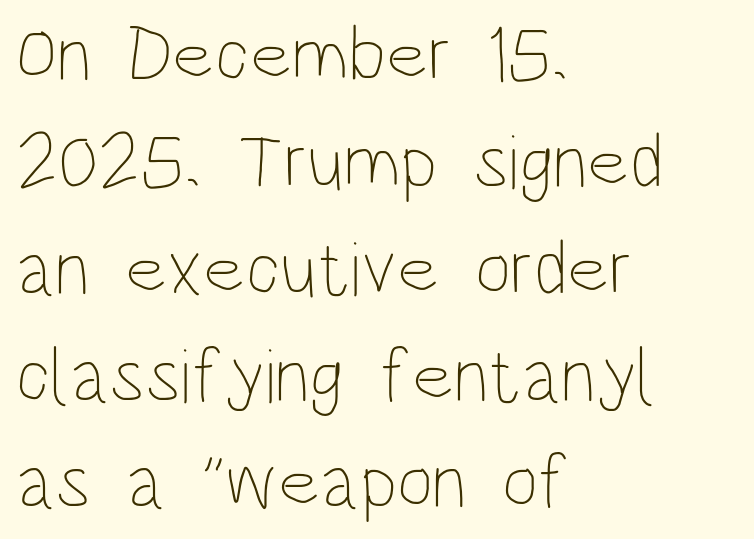
{"italic": "no", "bold": "no", "weight": "thin", "width": "condensed", "stroke_contrast": "low", "x_height": "large", "monospaced": "no", "underline": "no", "align": "left", "line_spacing": "normal", "line_spacing_ratio": 1.37, "letter_spacing": "normal", "letter_spacing_em": 0.0, "glyph_px": 78}
